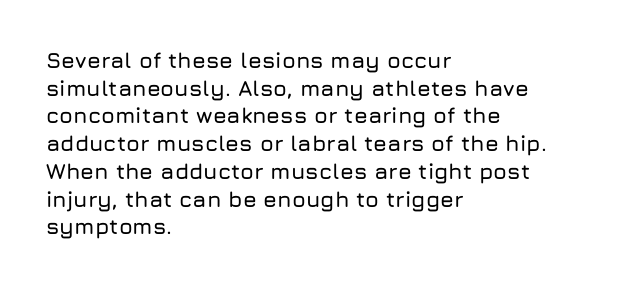
Q: Is the text italic (slanted)? A: No, it is upright.
Q: Is the text underlined? A: No.
Q: How is the paragraph aligned? A: Left-aligned.
Q: Is the spacing between letters normal or unusually wide? A: Normal.
Q: Is the spacing between lines tight, normal or loose? A: Normal.
